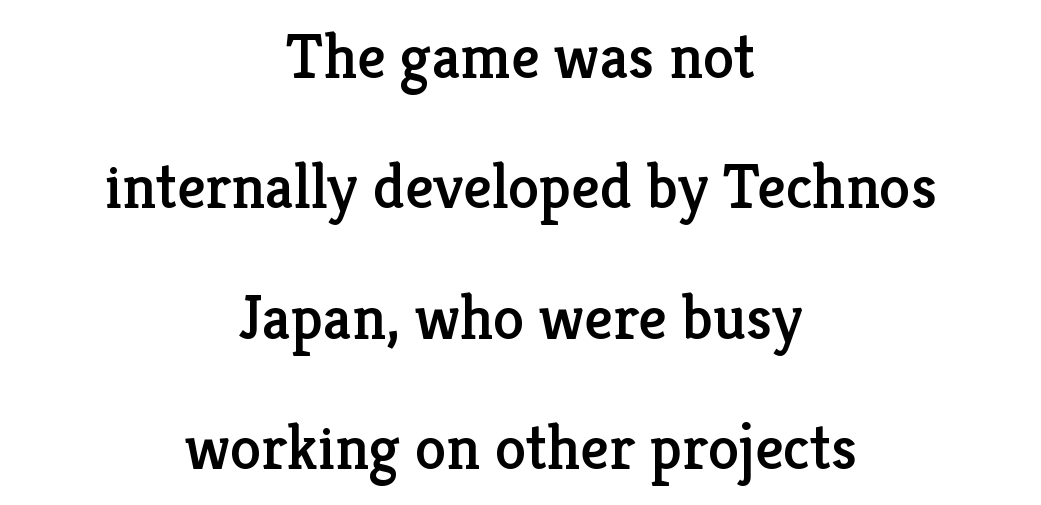
The rendering shows small feet on the letterforms — a serif design. Does extra space separate the letters? No, they use regular spacing. The setting favours the middle, as headings and verse often do. Upright lettering throughout.
